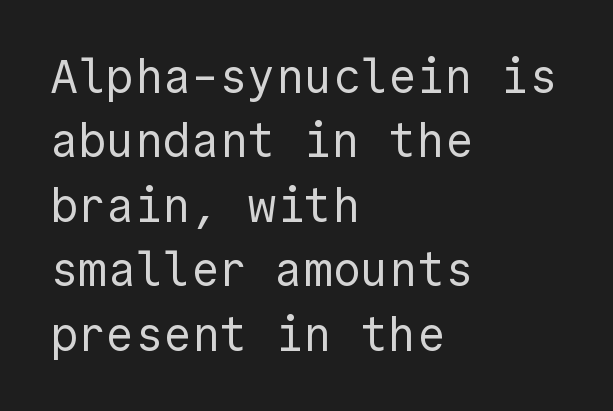
Q: Is the text bold? A: No.
Q: Is the text italic (slanted)? A: No, it is upright.
Q: Is the typeface a serif or a sans-serif typeface? A: Sans-serif.
Q: Is the text underlined? A: No.
Q: How is the paragraph aligned? A: Left-aligned.
Q: Is the spacing between letters normal or unusually wide? A: Normal.
Q: Is the spacing between lines tight, normal or loose? A: Normal.
Q: Width (condensed, normal, or wide)? A: Normal.
Q: x-height? A: Medium.
